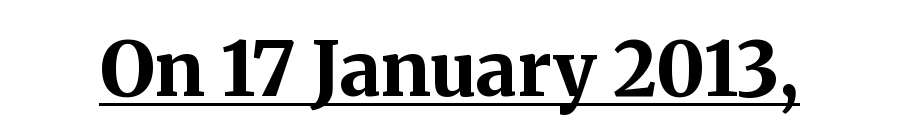
The gaps between neighbouring characters are ordinary and unremarkable. Nope, not italic — everything's standing straight. Look at the bottom of the vertical strokes: they flare into serifs here. Honestly, the underline is the first thing you notice here.
